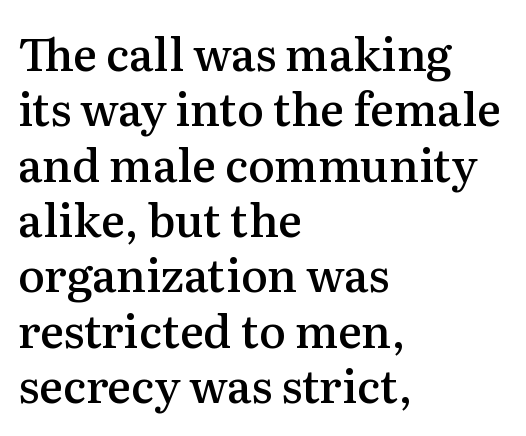
The image shows 45 px semibold serif type, upright; set left-aligned, line spacing 1.23x, normal letter spacing, not underlined; medium stroke contrast and a medium x-height.
